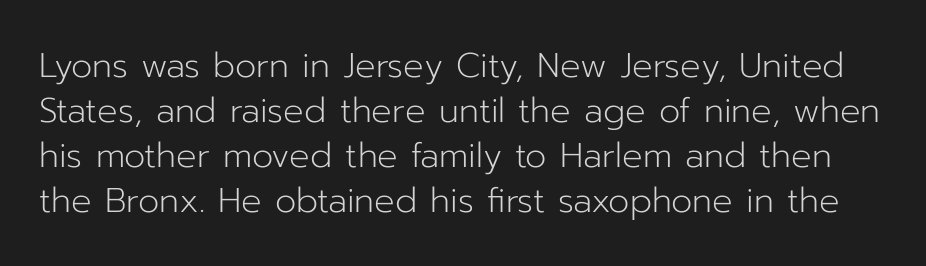
Q: Is the text bold? A: No.
Q: Is the text italic (slanted)? A: No, it is upright.
Q: Is the typeface a serif or a sans-serif typeface? A: Sans-serif.
Q: Is the text underlined? A: No.
Q: Is the spacing between letters normal or unusually wide? A: Normal.
Q: Is the spacing between lines tight, normal or loose? A: Normal.
Q: Width (condensed, normal, or wide)? A: Normal.
Q: Stroke contrast? A: Low.
Q: x-height? A: Medium.
Q: Monospaced? A: No.
